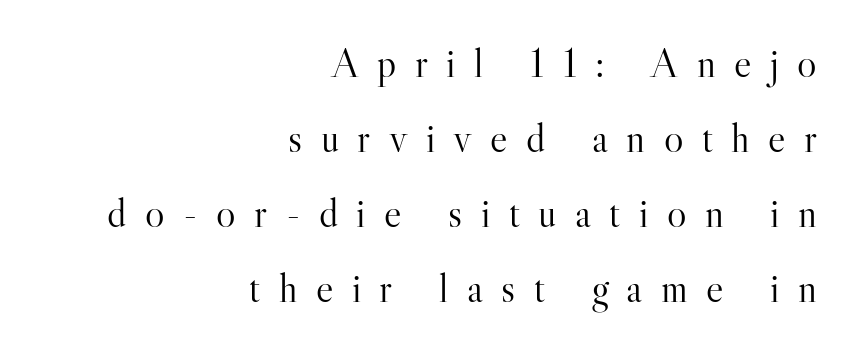
{"serif": "yes", "italic": "no", "bold": "no", "weight": "light", "width": "normal", "stroke_contrast": "high", "x_height": "small", "monospaced": "no", "underline": "no", "align": "right", "line_spacing_ratio": 1.83, "letter_spacing": "wide", "letter_spacing_em": 0.45, "glyph_px": 41}
